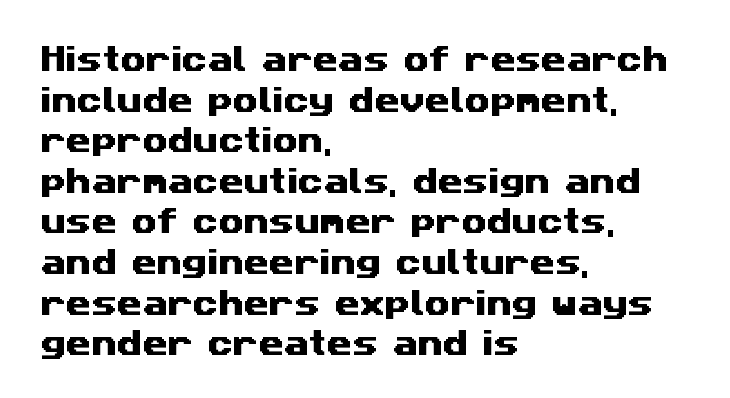
The image shows 29 px wide sans-serif type; set left-aligned, normal line spacing (1.4x), normal letter spacing, not underlined; medium stroke contrast and a medium x-height.
